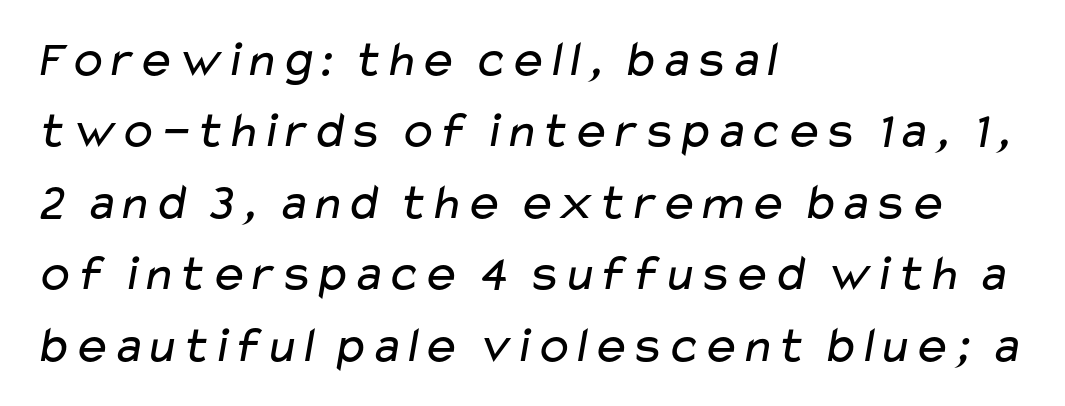
Font category for this specimen: sans-serif. Horizontal bands of white between lines are of average thickness. The weight would be labelled regular, book, light, or lighter still. The glyphs are unaccompanied by any horizontal stroke below them. The passage shown is typed in a proportional face where columns would drift.
